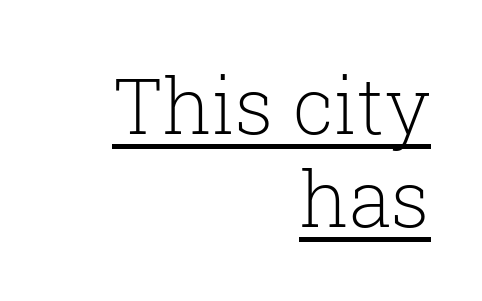
{"serif": "yes", "italic": "no", "bold": "no", "weight": "light", "width": "normal", "stroke_contrast": "low", "x_height": "medium", "monospaced": "no", "underline": "yes", "align": "right", "line_spacing_ratio": 1.19, "letter_spacing": "normal", "letter_spacing_em": 0.0, "glyph_px": 78}
